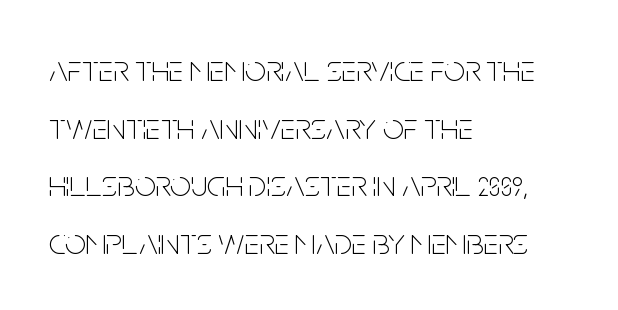
{"serif": "no", "italic": "no", "bold": "no", "weight": "thin", "width": "condensed", "stroke_contrast": "low", "x_height": "large", "monospaced": "no", "underline": "no", "align": "left", "line_spacing": "normal", "line_spacing_ratio": 1.56, "letter_spacing": "normal", "letter_spacing_em": 0.0, "glyph_px": 37}
